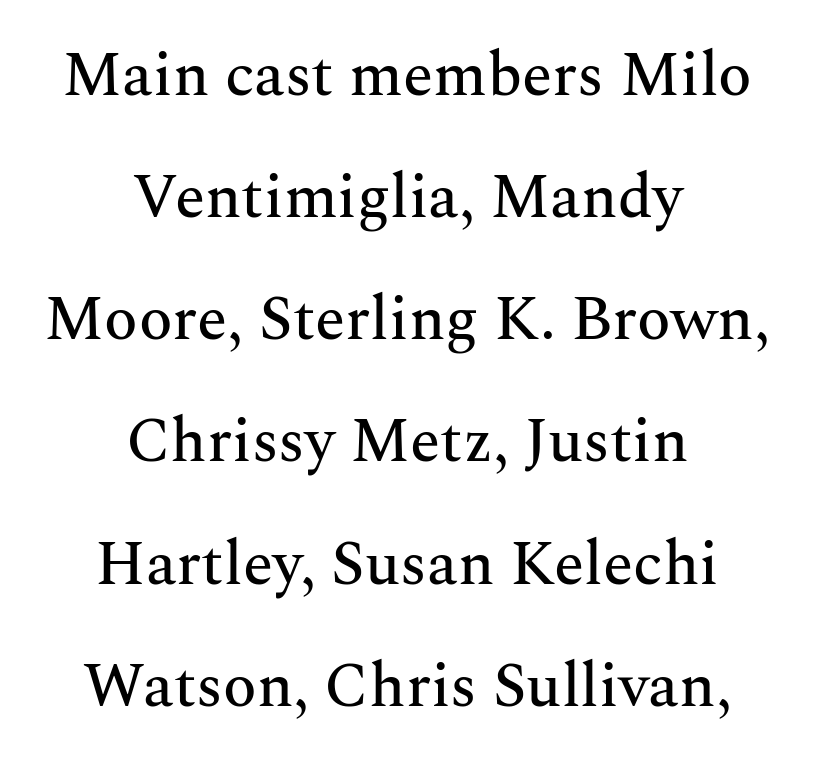
Compared with typical paragraphs, the rows here are farther apart. Each line is balanced around a shared central axis. The type is set solid horizontally, with unmodified tracking. The font's upright variant was chosen for this text. You could not count columns in this text — the font is proportionally spaced.
